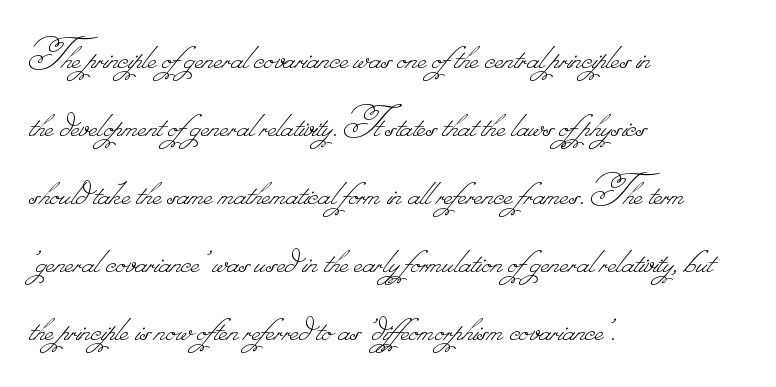
Q: Is the text bold? A: No.
Q: Is the text underlined? A: No.
Q: How is the paragraph aligned? A: Left-aligned.
Q: Is the spacing between letters normal or unusually wide? A: Normal.
Q: Is the spacing between lines tight, normal or loose? A: Normal.
Q: Width (condensed, normal, or wide)? A: Normal.
Q: Stroke contrast? A: Low.
Q: Monospaced? A: No.
